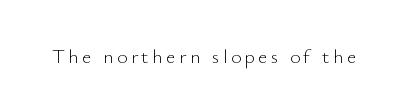
The type sits square on the baseline with zero lean. The strip under each line holds only bare page. Is the stroke heavy? The answer is a plain regular-or-lighter.
